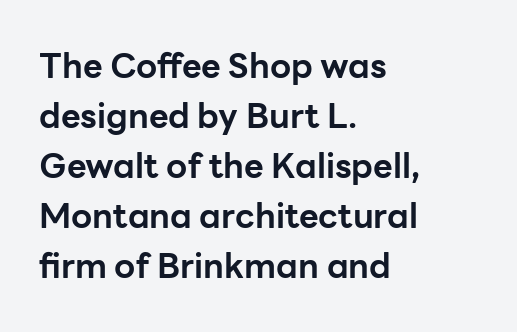
{"serif": "no", "italic": "no", "bold": "yes", "weight": "bold", "width": "normal", "stroke_contrast": "low", "x_height": "medium", "monospaced": "no", "underline": "no", "align": "left", "line_spacing": "normal", "line_spacing_ratio": 1.47, "letter_spacing": "normal", "letter_spacing_em": 0.0, "glyph_px": 34}
